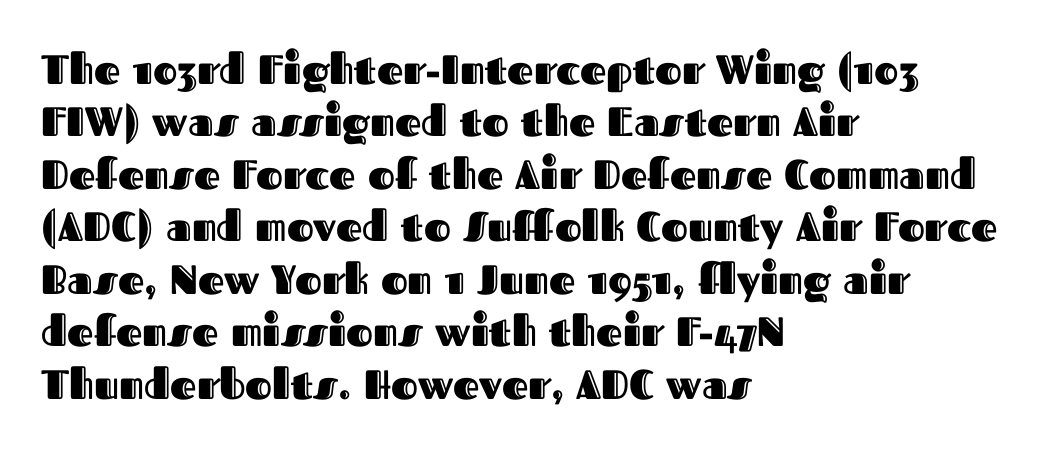
{"italic": "no", "width": "normal", "x_height": "medium", "monospaced": "no", "underline": "no", "align": "left", "line_spacing": "normal", "line_spacing_ratio": 1.28, "letter_spacing": "normal", "letter_spacing_em": 0.0, "glyph_px": 41}
